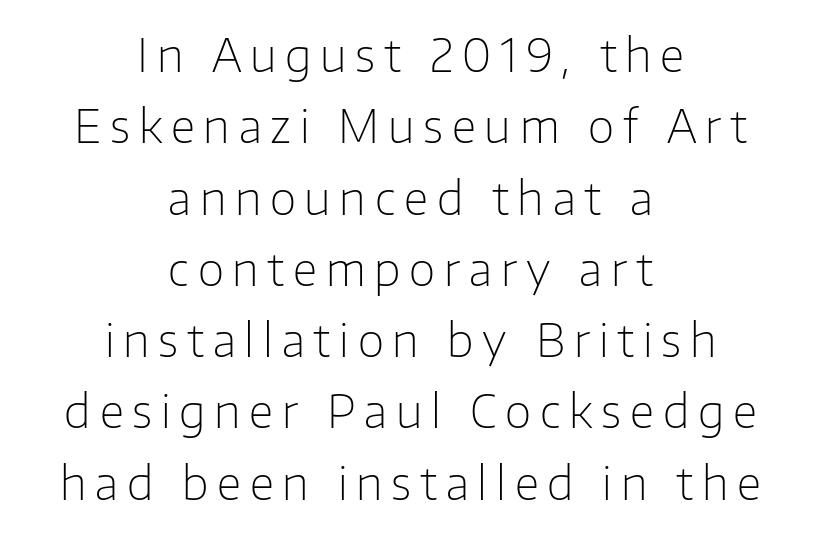
The image shows 46 px light sans-serif type, upright; set centered, normal line spacing (1.55x), not underlined; low stroke contrast and a medium x-height.
